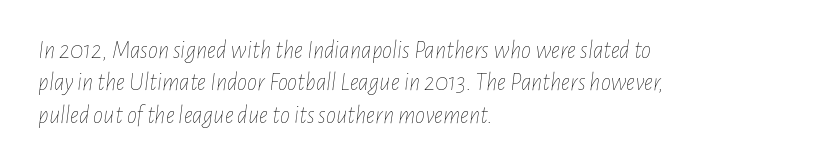
The text carries the slant typical of an italic or oblique font. The baseline area is clear. Tracking here is standard; glyphs follow each other at the usual distance. Stems here are at most as thick as an everyday book face.
